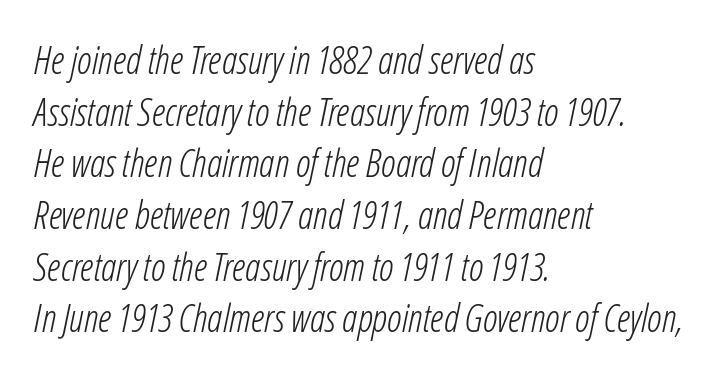
Look at the tracking — it's just the regular setting, nothing added. The space beneath each line is pristine and unruled. The text block is weighted toward the left margin, trailing off unevenly rightward. Is the type slanted? Yes — the strokes lean at a clear angle. Weight: in the light-to-regular range. This sample has the flowing, uneven cadence of proportional lettering.
